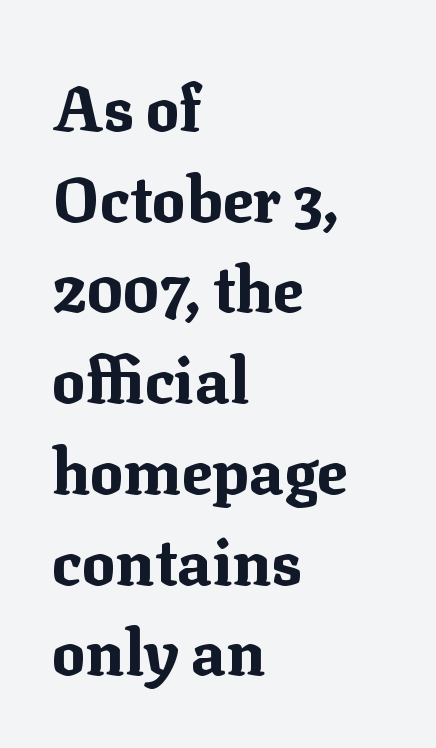
Q: Is the text bold? A: Yes.
Q: Is the text italic (slanted)? A: No, it is upright.
Q: Is the typeface a serif or a sans-serif typeface? A: Serif.
Q: Is the text underlined? A: No.
Q: How is the paragraph aligned? A: Left-aligned.
Q: Is the spacing between letters normal or unusually wide? A: Normal.
Q: Is the spacing between lines tight, normal or loose? A: Normal.
Q: Width (condensed, normal, or wide)? A: Normal.
Q: Stroke contrast? A: Medium.
Q: x-height? A: Medium.
Q: Monospaced? A: No.
